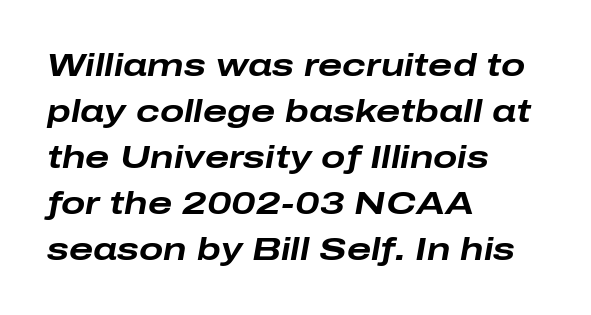
{"italic": "yes", "lean": "right", "slant_degrees": 10, "bold": "yes", "weight": "bold", "width": "wide", "stroke_contrast": "low", "x_height": "medium", "monospaced": "no", "underline": "no", "align": "left", "line_spacing": "normal", "line_spacing_ratio": 1.44, "letter_spacing": "normal", "letter_spacing_em": 0.0, "glyph_px": 32}
